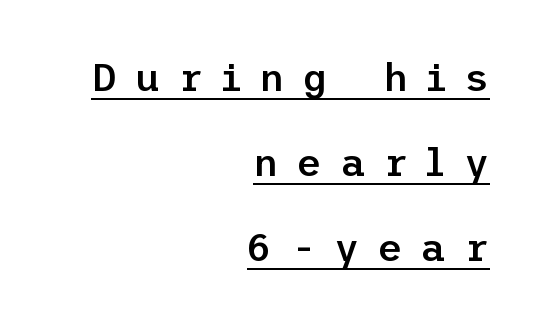
Q: Is the text bold? A: Semi-bold.
Q: Is the text italic (slanted)? A: No, it is upright.
Q: Is the typeface a serif or a sans-serif typeface? A: Sans-serif.
Q: Is the text underlined? A: Yes.
Q: How is the paragraph aligned? A: Right-aligned.
Q: Is the spacing between letters normal or unusually wide? A: Unusually wide.
Q: Is the spacing between lines tight, normal or loose? A: Loose.
Q: Width (condensed, normal, or wide)? A: Normal.
Q: Stroke contrast? A: Low.
Q: x-height? A: Medium.
